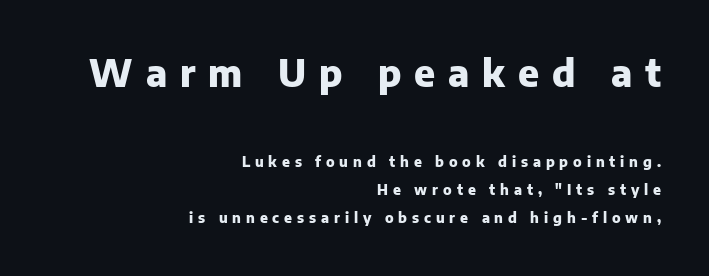
{"serif": "no", "italic": "no", "bold": "yes", "weight": "heavy", "width": "normal", "stroke_contrast": "low", "x_height": "medium", "monospaced": "no", "underline": "no", "align": "right", "line_spacing": "loose", "line_spacing_ratio": 2.01, "letter_spacing": "wide", "letter_spacing_em": 0.35, "larger_block": "first", "size_ratio": 2.64, "glyph_px": 37}
